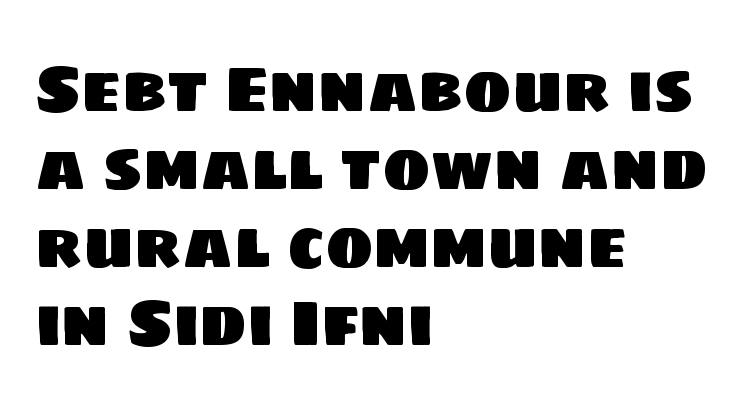
The image shows 64 px sans-serif type; set left-aligned, line spacing 1.22x, normal letter spacing, not underlined; low stroke contrast and a large x-height.
